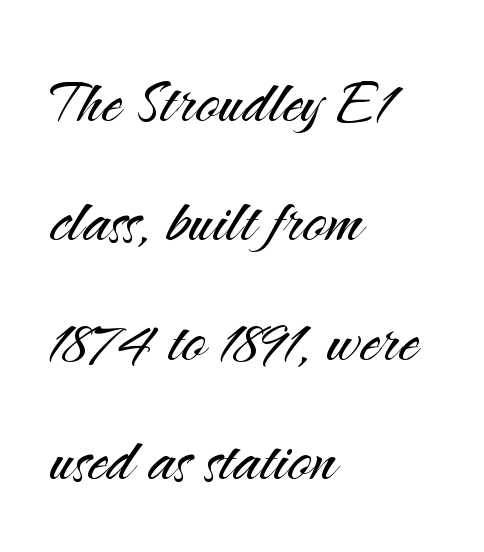
{"serif": "no", "bold": "no", "weight": "light", "width": "normal", "stroke_contrast": "medium", "x_height": "small", "monospaced": "no", "underline": "no", "align": "left", "line_spacing": "normal", "line_spacing_ratio": 1.51, "letter_spacing": "normal", "letter_spacing_em": 0.0, "glyph_px": 79}
